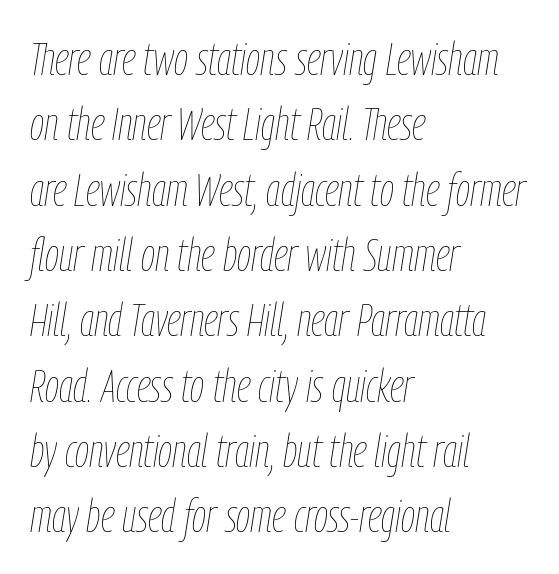
The passage shown is not underscored anywhere. Stroke thickness stays within the range of a standard reading face or lighter. Vertical spacing — default. Notice how the stems are inclined rather than vertical — that's the hallmark of italics. If you drew a ruler down the left edge, every line would touch it.
